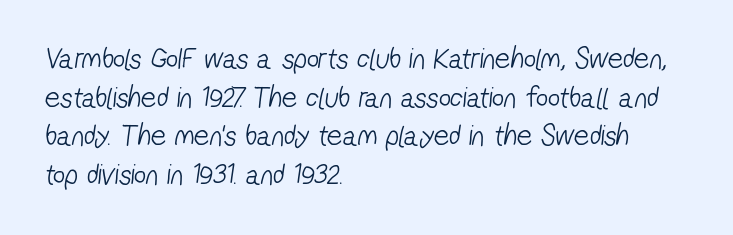
{"serif": "no", "bold": "no", "weight": "light", "width": "condensed", "stroke_contrast": "low", "x_height": "medium", "monospaced": "no", "underline": "no", "align": "left", "line_spacing": "normal", "line_spacing_ratio": 1.29, "letter_spacing": "normal", "letter_spacing_em": 0.0, "glyph_px": 30}
